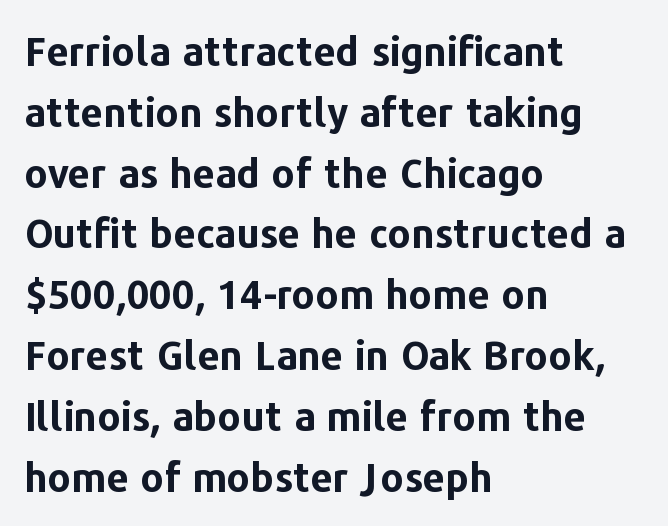
Check under the words: just untouched page. This sample uses a sans-serif face. Tracking value appears to be zero — textbook default spacing. A full-strength bold gives these letters their thick strokes. The axis of the letterforms is exactly vertical.
